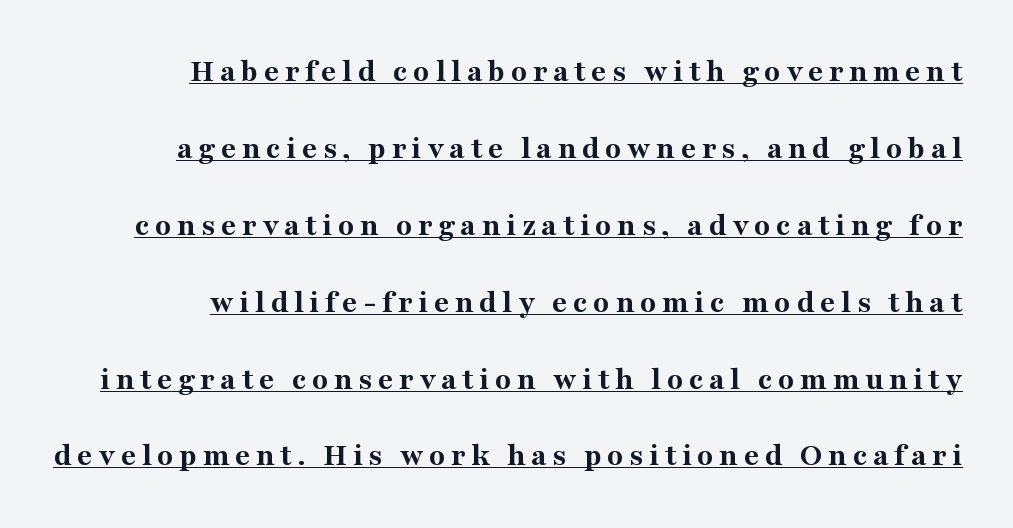
Think of a printed novel: that variable character pitch is what you see here. Little horizontal feet cap the strokes, marking this as serif type. Bold? Absolutely — the strokes are thick and heavy. The letters stand straight up with perfectly vertical stems.
